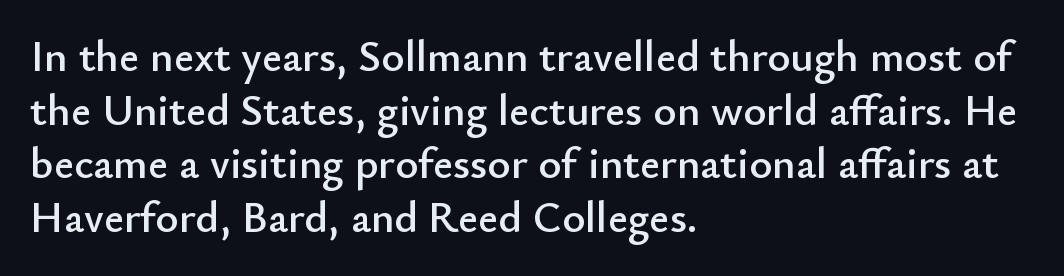
{"serif": "no", "italic": "no", "width": "normal", "stroke_contrast": "low", "x_height": "small", "monospaced": "no", "underline": "no", "align": "left", "line_spacing_ratio": 1.22, "letter_spacing": "normal", "letter_spacing_em": 0.0, "glyph_px": 44}
